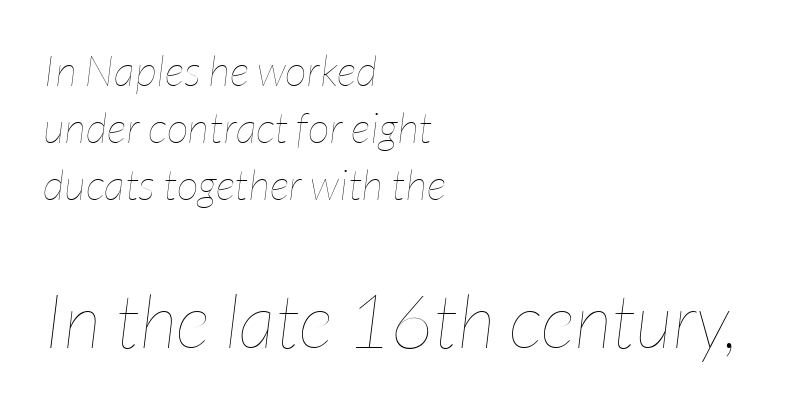
Q: Is the text bold? A: No.
Q: Is the text italic (slanted)? A: Yes, it leans right by about 7 degrees.
Q: Is the text underlined? A: No.
Q: How is the paragraph aligned? A: Left-aligned.
Q: Is the spacing between letters normal or unusually wide? A: Normal.
Q: Is the spacing between lines tight, normal or loose? A: Normal.
Q: Which block of text is set in a larger size, the first (top) or the second (bottom)? A: The second (bottom) one.
Q: Width (condensed, normal, or wide)? A: Condensed.
Q: Stroke contrast? A: Low.
Q: x-height? A: Medium.
Q: Monospaced? A: No.
